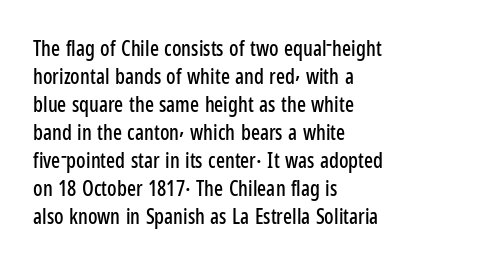
{"italic": "no", "underline": "no", "align": "left", "line_spacing": "normal", "line_spacing_ratio": 1.33, "letter_spacing": "normal", "letter_spacing_em": 0.0, "glyph_px": 21}
